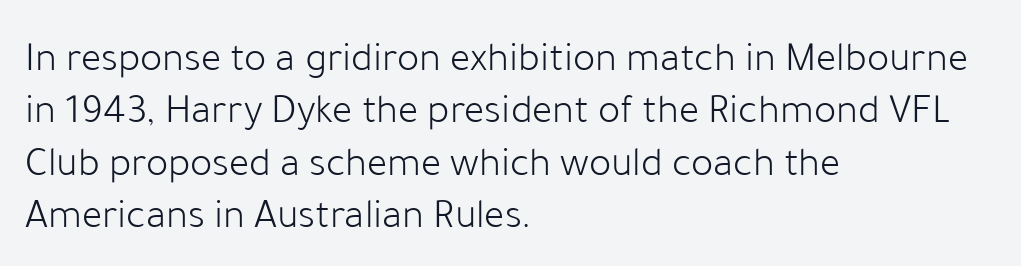
The image shows 42 px light sans-serif type, upright; set left-aligned, normal line spacing (1.25x), normal letter spacing, not underlined; low stroke contrast and a medium x-height.
